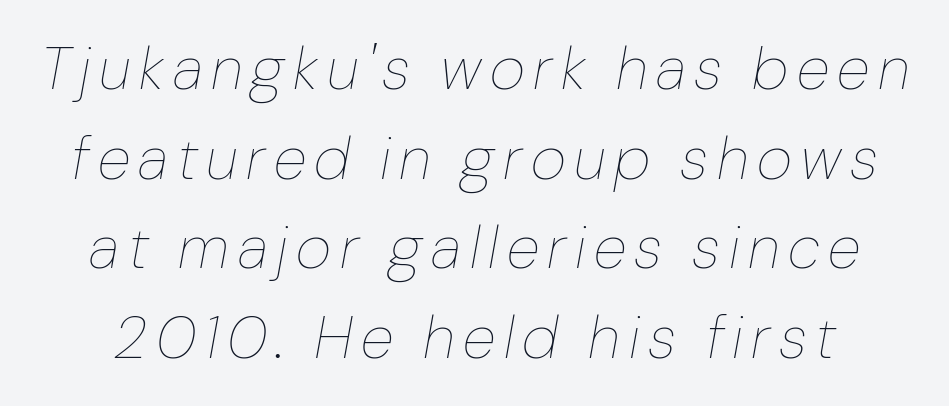
A typesetter would call this proportional, since set widths differ per character. This is not heavy type; no bold has been used. Baseline-to-baseline distance is the conventional proportion of letter height. This rendering features lettering with no underline. The letters are slanted; this is an italic face.
